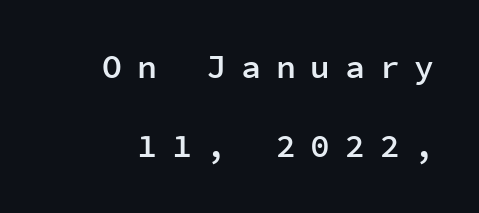
Q: Is the text bold? A: Semi-bold.
Q: Is the text italic (slanted)? A: No, it is upright.
Q: Is the typeface a serif or a sans-serif typeface? A: Sans-serif.
Q: Is the text underlined? A: No.
Q: Is the spacing between letters normal or unusually wide? A: Unusually wide.
Q: Is the spacing between lines tight, normal or loose? A: Loose.
Q: Width (condensed, normal, or wide)? A: Normal.
Q: Stroke contrast? A: Low.
Q: x-height? A: Medium.
Q: Monospaced? A: Yes.
